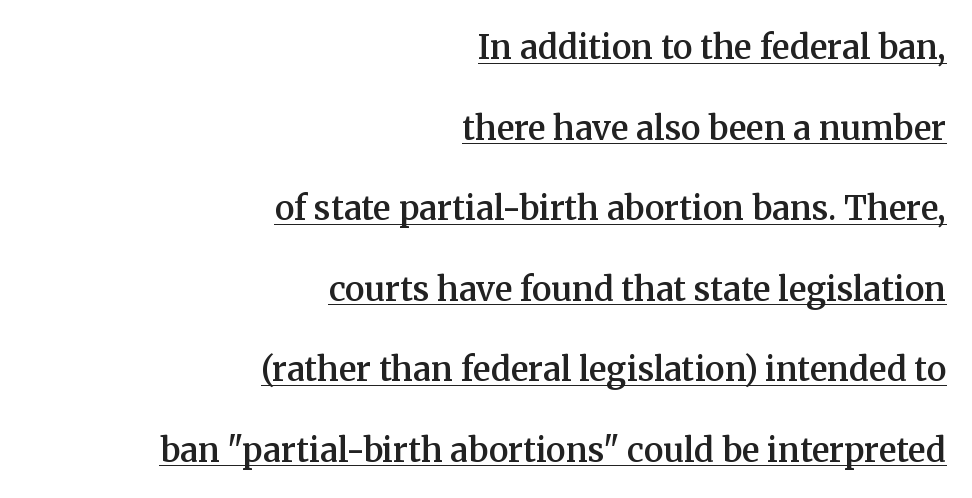
Q: Is the text bold? A: Semi-bold.
Q: Is the text italic (slanted)? A: No, it is upright.
Q: Is the typeface a serif or a sans-serif typeface? A: Serif.
Q: Is the text underlined? A: Yes.
Q: How is the paragraph aligned? A: Right-aligned.
Q: Is the spacing between letters normal or unusually wide? A: Normal.
Q: Is the spacing between lines tight, normal or loose? A: Loose.
Q: Width (condensed, normal, or wide)? A: Normal.
Q: Stroke contrast? A: Medium.
Q: x-height? A: Medium.
Q: Monospaced? A: No.
